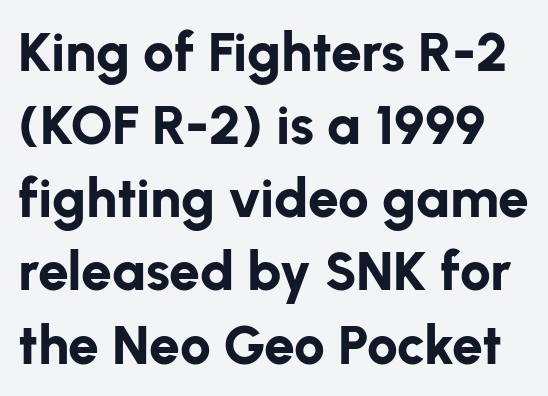
The image shows 55 px bold sans-serif type, upright; set normal line spacing (1.33x), normal letter spacing, not underlined; low stroke contrast and a medium x-height.
